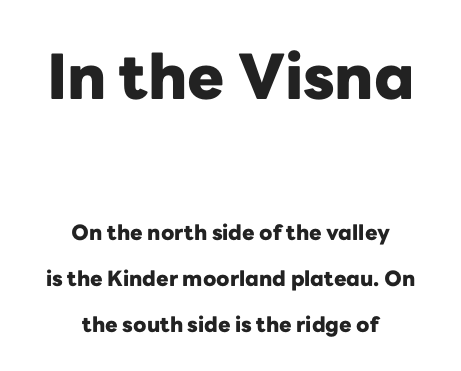
Q: Is the text bold? A: Yes.
Q: Is the text italic (slanted)? A: No, it is upright.
Q: Is the typeface a serif or a sans-serif typeface? A: Sans-serif.
Q: Is the text underlined? A: No.
Q: How is the paragraph aligned? A: Centered.
Q: Is the spacing between letters normal or unusually wide? A: Normal.
Q: Is the spacing between lines tight, normal or loose? A: Loose.
Q: Which block of text is set in a larger size, the first (top) or the second (bottom)? A: The first (top) one.
Q: Width (condensed, normal, or wide)? A: Normal.
Q: Stroke contrast? A: Low.
Q: x-height? A: Medium.
Q: Monospaced? A: No.
